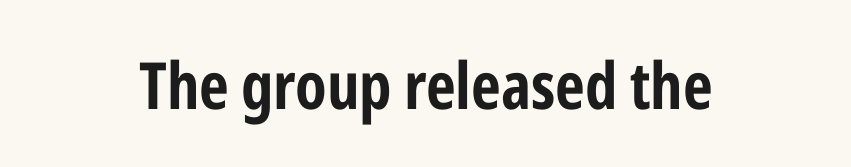
The rendering positions every line midway between the sides. The rendering uses natural spacing where letterforms have individual widths. Look at the bottom of the vertical strokes: they stop flat, with no serifs. Rendered with straight, roman letterforms. The letters sit at their default tracking, neither squeezed nor spread. Honestly, there is no underline to notice here at all.
